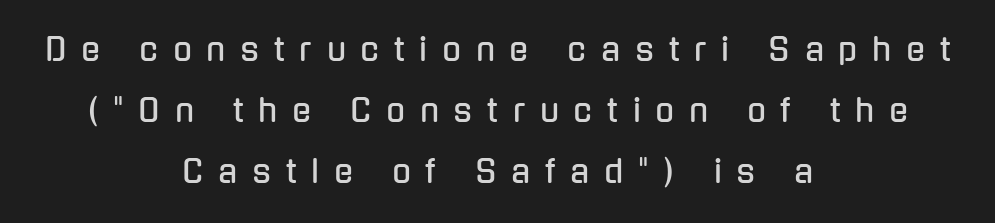
Q: Is the text italic (slanted)? A: No, it is upright.
Q: Is the typeface a serif or a sans-serif typeface? A: Sans-serif.
Q: Is the text underlined? A: No.
Q: How is the paragraph aligned? A: Centered.
Q: Is the spacing between letters normal or unusually wide? A: Unusually wide.
Q: Is the spacing between lines tight, normal or loose? A: Loose.
Q: Width (condensed, normal, or wide)? A: Condensed.
Q: Stroke contrast? A: Low.
Q: x-height? A: Medium.
Q: Monospaced? A: No.
